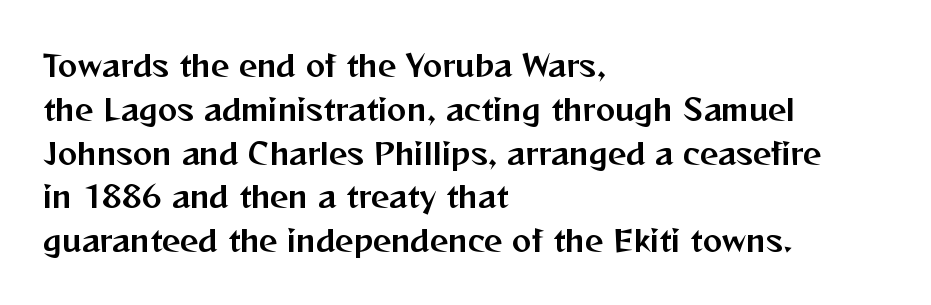
The image shows 29 px sans-serif type, upright; set left-aligned, normal line spacing (1.51x), normal letter spacing, not underlined; medium stroke contrast and a medium x-height.
